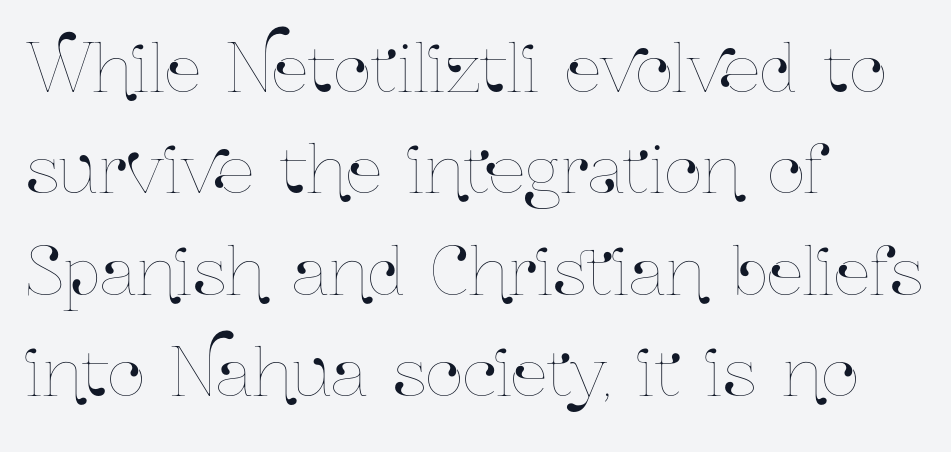
{"italic": "no", "width": "condensed", "stroke_contrast": "low", "x_height": "medium", "monospaced": "no", "underline": "no", "align": "left", "line_spacing": "normal", "line_spacing_ratio": 1.56, "letter_spacing": "normal", "letter_spacing_em": 0.0, "glyph_px": 65}
